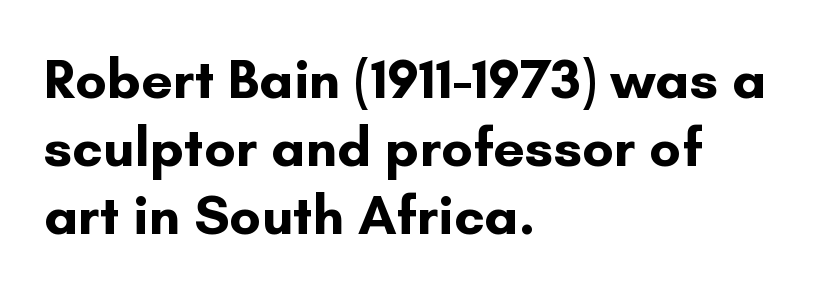
Q: Is the text bold? A: Yes.
Q: Is the text italic (slanted)? A: No, it is upright.
Q: Is the typeface a serif or a sans-serif typeface? A: Sans-serif.
Q: Is the text underlined? A: No.
Q: How is the paragraph aligned? A: Left-aligned.
Q: Is the spacing between letters normal or unusually wide? A: Normal.
Q: Width (condensed, normal, or wide)? A: Normal.
Q: Stroke contrast? A: Low.
Q: x-height? A: Small.
Q: Monospaced? A: No.
